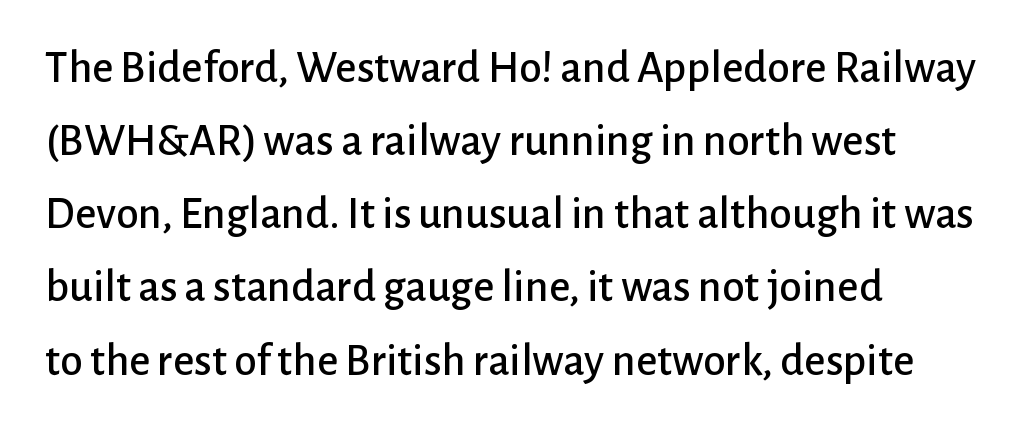
Q: Is the text italic (slanted)? A: No, it is upright.
Q: Is the typeface a serif or a sans-serif typeface? A: Sans-serif.
Q: Is the text underlined? A: No.
Q: How is the paragraph aligned? A: Left-aligned.
Q: Is the spacing between letters normal or unusually wide? A: Normal.
Q: Is the spacing between lines tight, normal or loose? A: Normal.
Q: Width (condensed, normal, or wide)? A: Normal.
Q: Stroke contrast? A: Low.
Q: x-height? A: Medium.
Q: Monospaced? A: No.
